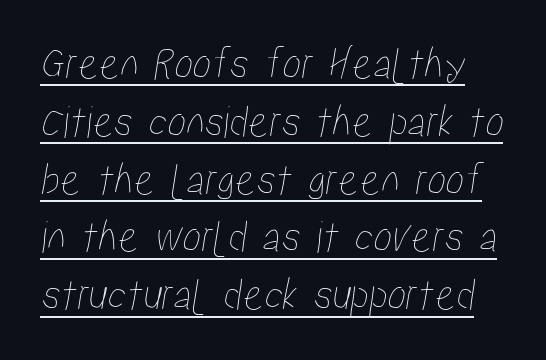
The image shows 47 px condensed type; set line spacing 1.23x, normal letter spacing, underlined; low stroke contrast and a medium x-height.
